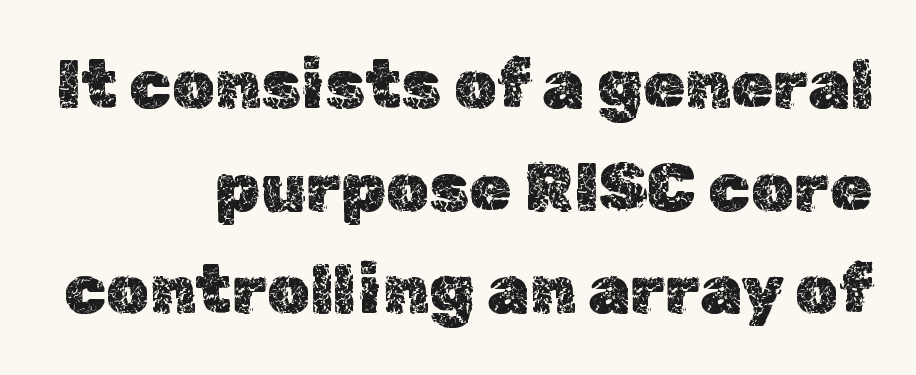
The image shows 68 px text type, upright; set right-aligned, normal line spacing (1.51x), normal letter spacing, not underlined; a medium x-height.
